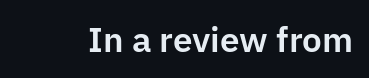
The words here are not underlined. Posture: upright roman. Each letter's strokes conclude bluntly, with no projecting serifs. Spacing between characters is what you'd get straight out of the box.
